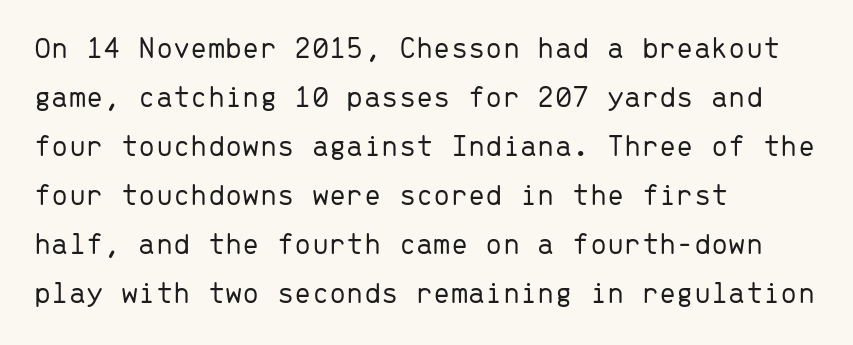
{"serif": "no", "italic": "no", "bold": "no", "weight": "light", "width": "normal", "stroke_contrast": "low", "x_height": "medium", "monospaced": "yes", "underline": "no", "align": "left", "line_spacing": "normal", "line_spacing_ratio": 1.58, "letter_spacing": "normal", "letter_spacing_em": 0.0, "glyph_px": 31}
